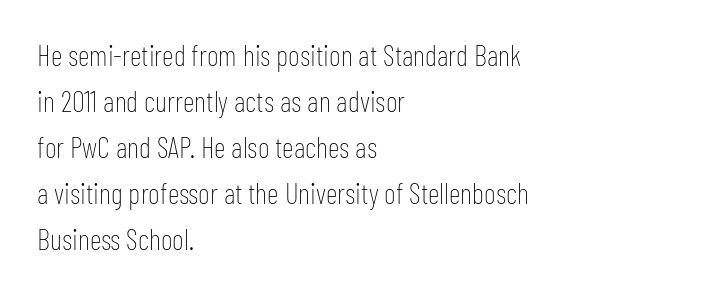
The image shows 29 px thin, condensed sans-serif type, upright; set left-aligned, normal line spacing (1.59x), normal letter spacing, not underlined; low stroke contrast and a medium x-height.
